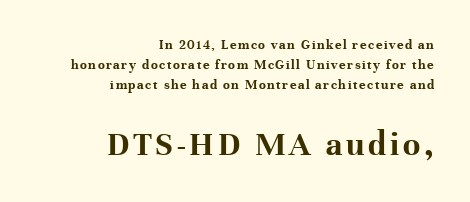
{"serif": "yes", "italic": "no", "bold": "yes", "weight": "bold", "width": "normal", "stroke_contrast": "high", "x_height": "medium", "monospaced": "no", "underline": "no", "align": "right", "line_spacing": "normal", "line_spacing_ratio": 1.43, "larger_block": "second", "size_ratio": 2.5, "glyph_px": 35}
